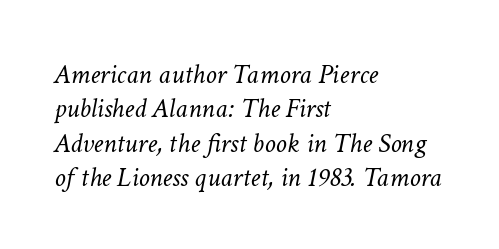
{"italic": "yes", "lean": "right", "slant_degrees": 11, "bold": "no", "weight": "light", "width": "normal", "stroke_contrast": "low", "x_height": "medium", "monospaced": "no", "underline": "no", "align": "left", "line_spacing_ratio": 1.23, "letter_spacing": "normal", "letter_spacing_em": 0.0, "glyph_px": 28}
